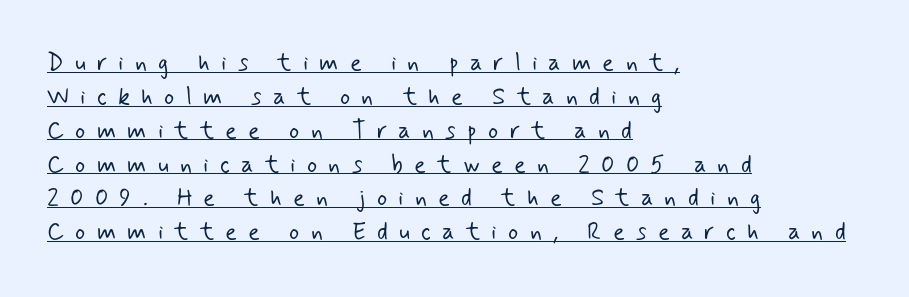
Q: Is the text bold? A: No.
Q: Is the text underlined? A: Yes.
Q: How is the paragraph aligned? A: Left-aligned.
Q: Is the spacing between letters normal or unusually wide? A: Unusually wide.
Q: Is the spacing between lines tight, normal or loose? A: Normal.
